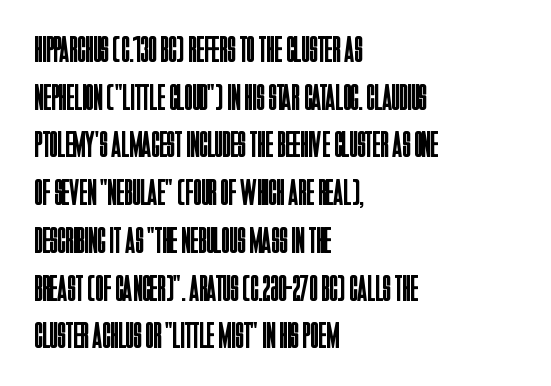
The letters sit at their default tracking, neither squeezed nor spread. Look at the bottom of the vertical strokes: they stop flat, with no serifs. This sample has the flowing, uneven cadence of proportional lettering. Each stroke keeps to a modest, everyday thickness or less.
